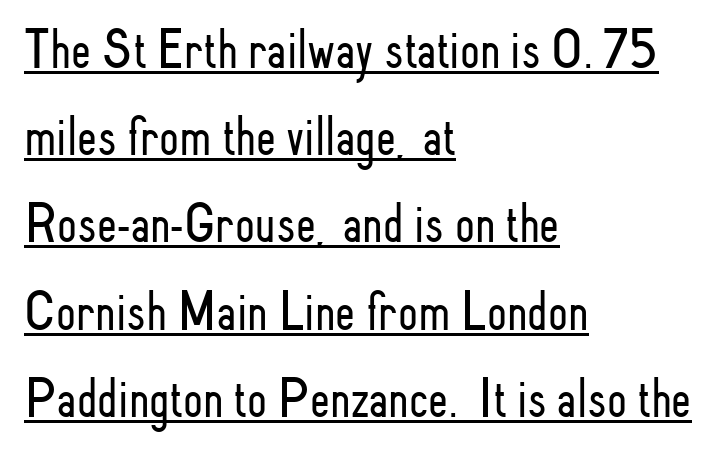
{"serif": "no", "italic": "no", "bold": "no", "weight": "light", "width": "condensed", "stroke_contrast": "low", "x_height": "small", "monospaced": "no", "underline": "yes", "align": "left", "line_spacing": "normal", "line_spacing_ratio": 1.53, "letter_spacing": "normal", "letter_spacing_em": 0.0, "glyph_px": 57}
